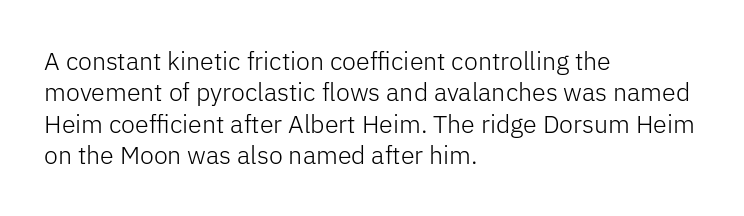
The image shows 25 px text type, upright; set left-aligned, normal line spacing (1.26x), normal letter spacing, not underlined.
